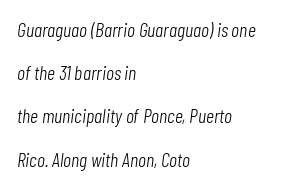
A clean baseline with only descenders dipping below it. Stem width sits at or under what a default text font uses. The rendering anchors every line to the left-hand side. Every character sits at an angle, as italics do.
